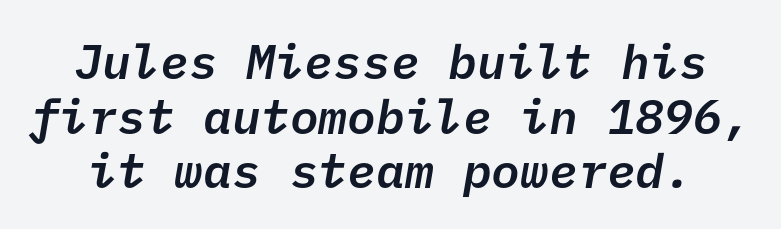
Q: Is the text bold? A: Semi-bold.
Q: Is the typeface a serif or a sans-serif typeface? A: Sans-serif.
Q: Is the text underlined? A: No.
Q: Is the spacing between letters normal or unusually wide? A: Normal.
Q: Is the spacing between lines tight, normal or loose? A: Tight.
Q: Width (condensed, normal, or wide)? A: Normal.
Q: Stroke contrast? A: Low.
Q: x-height? A: Medium.
